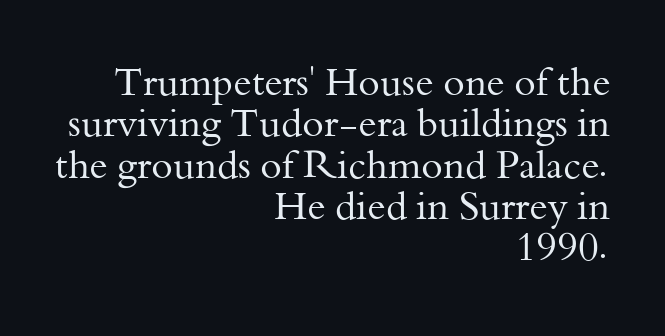
{"serif": "yes", "italic": "no", "bold": "no", "weight": "regular", "width": "normal", "stroke_contrast": "medium", "x_height": "small", "monospaced": "no", "underline": "no", "align": "right", "line_spacing": "tight", "line_spacing_ratio": 1.06, "letter_spacing": "normal", "letter_spacing_em": 0.0, "glyph_px": 39}
